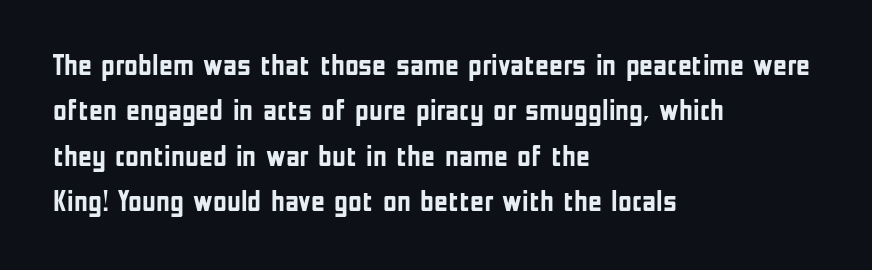
{"serif": "no", "italic": "no", "bold": "yes", "weight": "semibold", "width": "condensed", "stroke_contrast": "low", "x_height": "medium", "monospaced": "no", "underline": "no", "align": "left", "line_spacing": "normal", "line_spacing_ratio": 1.51, "letter_spacing": "normal", "letter_spacing_em": 0.0, "glyph_px": 30}
